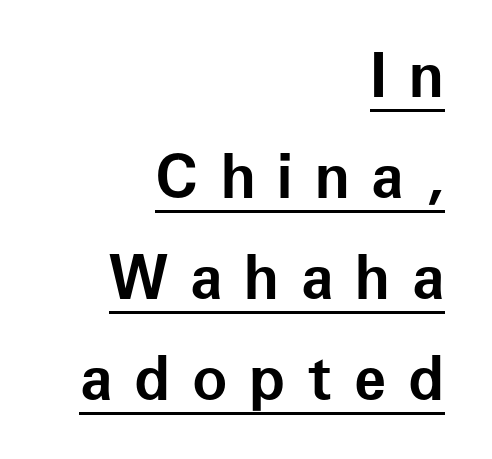
{"serif": "no", "italic": "no", "bold": "yes", "weight": "bold", "width": "normal", "stroke_contrast": "low", "x_height": "medium", "monospaced": "no", "underline": "yes", "align": "right", "line_spacing_ratio": 1.71, "letter_spacing": "wide", "letter_spacing_em": 0.37, "glyph_px": 59}
